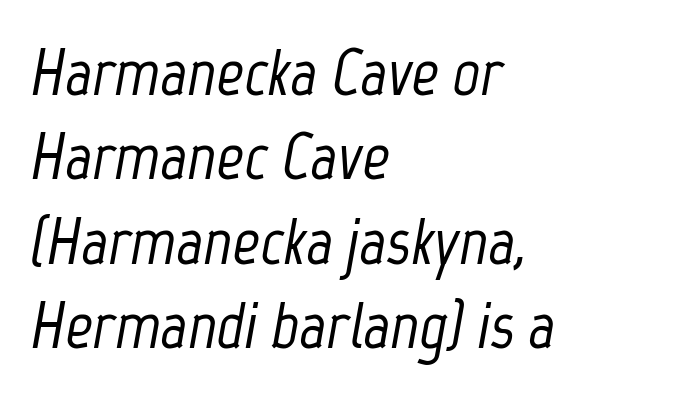
{"italic": "yes", "lean": "right", "slant_degrees": 12, "width": "condensed", "stroke_contrast": "low", "x_height": "medium", "monospaced": "no", "underline": "no", "align": "left", "line_spacing": "normal", "line_spacing_ratio": 1.26, "letter_spacing": "normal", "letter_spacing_em": 0.0, "glyph_px": 67}
